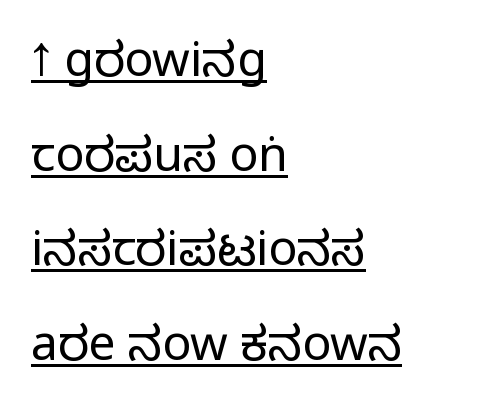
The image shows 48 px regular-weight, condensed sans-serif type, upright; set left-aligned, loose line spacing (1.97x), normal letter spacing, underlined; low stroke contrast and a large x-height.
